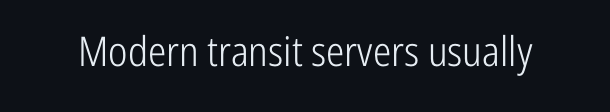
{"serif": "no", "italic": "no", "bold": "no", "weight": "light", "width": "condensed", "stroke_contrast": "low", "x_height": "medium", "monospaced": "no", "underline": "no", "letter_spacing": "normal", "letter_spacing_em": 0.0, "glyph_px": 41}
